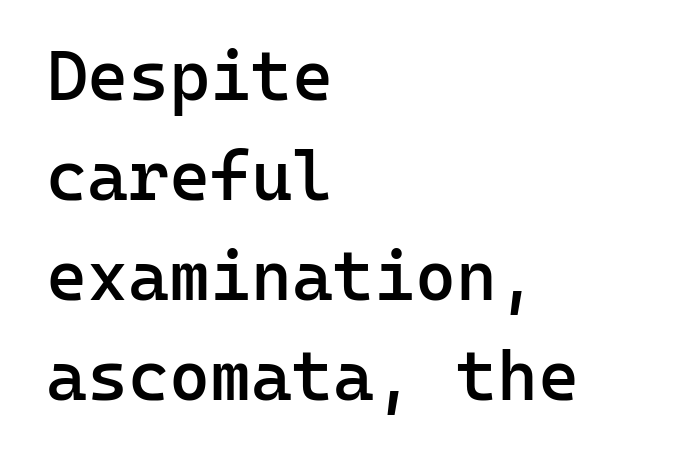
{"serif": "no", "italic": "no", "bold": "semi", "weight": "semibold", "width": "normal", "stroke_contrast": "low", "x_height": "medium", "monospaced": "yes", "underline": "no", "align": "left", "line_spacing": "normal", "line_spacing_ratio": 1.43, "letter_spacing": "normal", "letter_spacing_em": 0.0, "glyph_px": 70}
